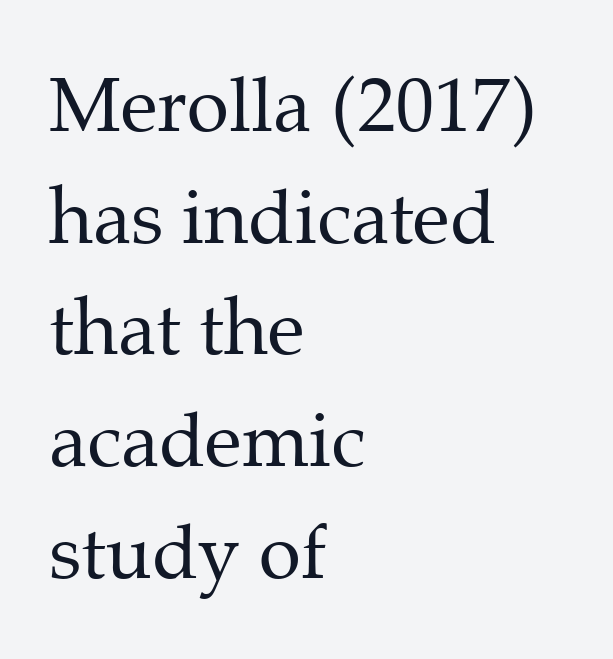
Horizontal alignment here is leftward, the default for most running prose. This rendering employs a face with finishing strokes, i.e., a serif. Line spacing here is normal. Each letter keeps its own natural width here, so spacing adapts to shape.
